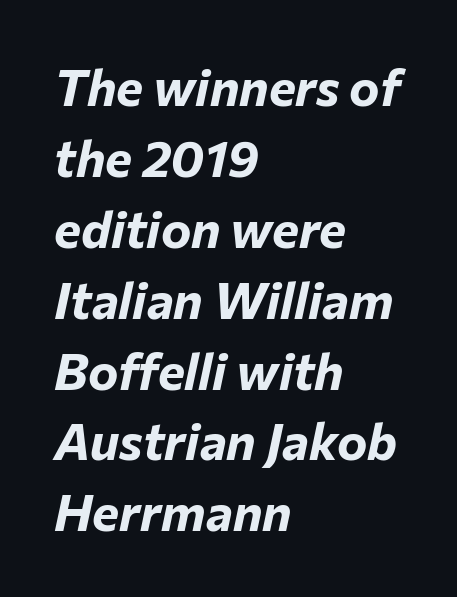
Default kerning and tracking; the words read as compact shapes. Typeset ragged right — the left edge is the straight one. Clear beneath every line of the passage. You'd pick this weight for a headline — it's a proper bold.
